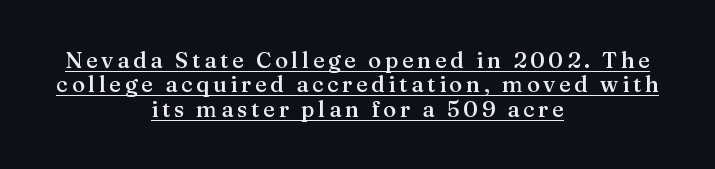
Q: Is the text bold? A: Semi-bold.
Q: Is the text italic (slanted)? A: No, it is upright.
Q: Is the text underlined? A: Yes.
Q: How is the paragraph aligned? A: Centered.
Q: Is the spacing between lines tight, normal or loose? A: Tight.
